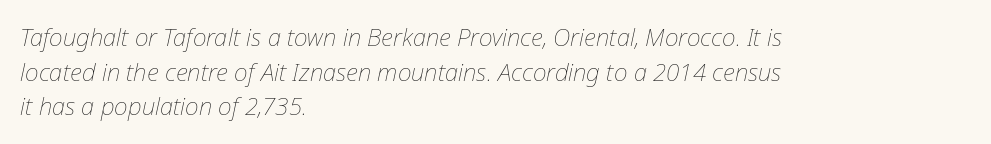
{"italic": "yes", "lean": "right", "slant_degrees": 12, "bold": "no", "underline": "no", "align": "left", "line_spacing": "normal", "line_spacing_ratio": 1.44, "letter_spacing": "normal", "letter_spacing_em": 0.0, "glyph_px": 24}
